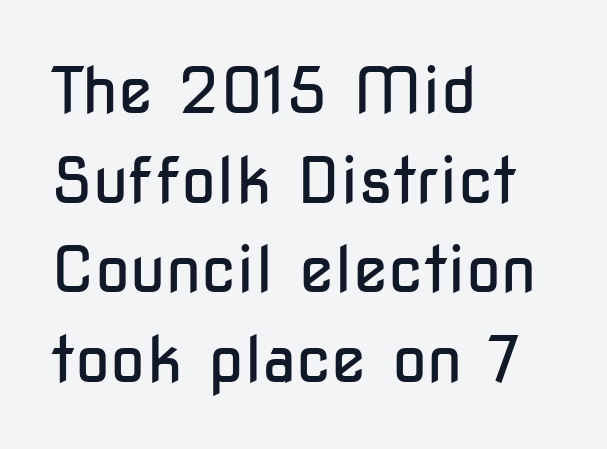
Rows of type keep a routine distance in the vertical direction. The designer went with a sans here, leaving each stem footless. Where is the straight margin? On the left. These lines are rendered in a variable-pitch font. Letters have the restrained weight of plain body copy at most. Students, note that the glyphs here touch the page at normal intervals.
